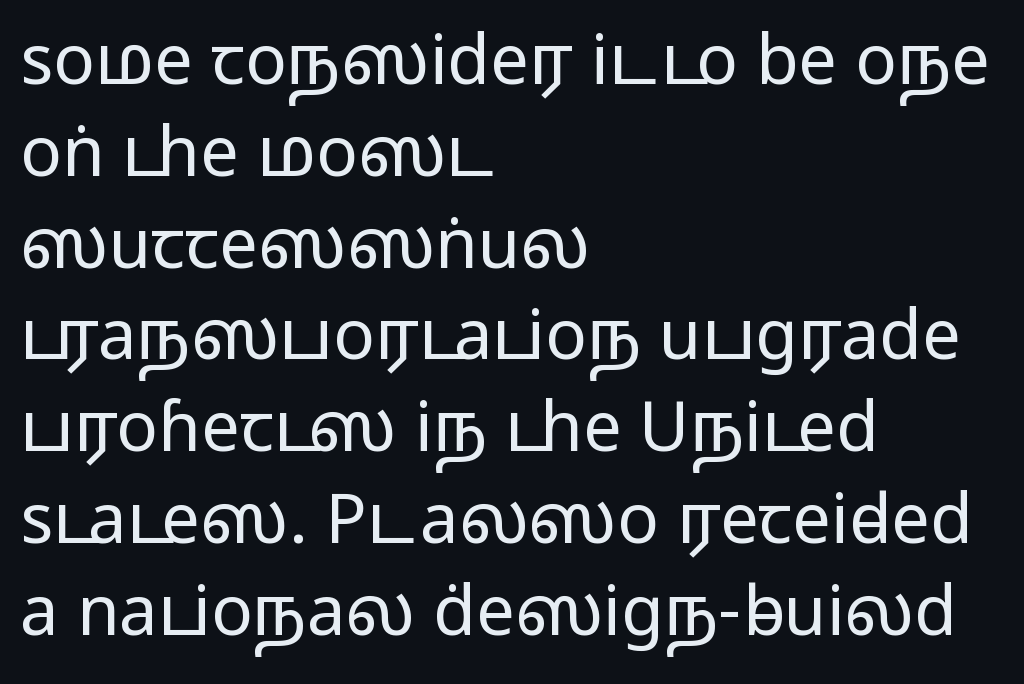
Q: Is the text bold? A: No.
Q: Is the text italic (slanted)? A: No, it is upright.
Q: Is the typeface a serif or a sans-serif typeface? A: Sans-serif.
Q: Is the text underlined? A: No.
Q: How is the paragraph aligned? A: Left-aligned.
Q: Is the spacing between letters normal or unusually wide? A: Normal.
Q: Is the spacing between lines tight, normal or loose? A: Normal.
Q: Width (condensed, normal, or wide)? A: Wide.
Q: Stroke contrast? A: Low.
Q: x-height? A: Medium.
Q: Monospaced? A: No.
